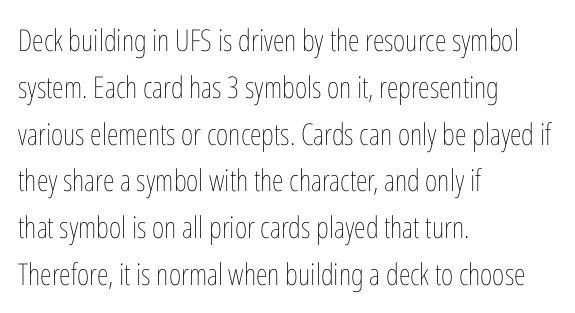
{"italic": "no", "bold": "no", "weight": "thin", "width": "condensed", "stroke_contrast": "low", "x_height": "medium", "monospaced": "no", "underline": "no", "align": "left", "line_spacing": "normal", "line_spacing_ratio": 1.56, "letter_spacing": "normal", "letter_spacing_em": 0.0, "glyph_px": 30}
